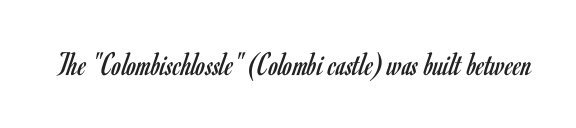
Each letter's strokes conclude bluntly, with no projecting serifs. Each word holds together tightly as a unit, with standard inter-letter gaps. Here the designer chose a conventional face with non-uniform glyph widths. The space directly below the letters is spotless. Unbolded letterforms with no extra heft.
